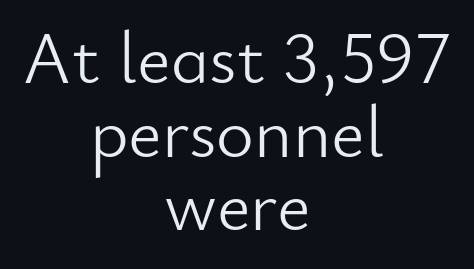
Just letters on the line, the space beneath them empty. Closely set lines give the paragraph a compact silhouette. Visually the block forms a symmetrical silhouette, jagged on both flanks. What stands out about the letter spacing? Nothing — it is the standard amount. Stroke thickness stays within the range of a standard reading face or lighter.
